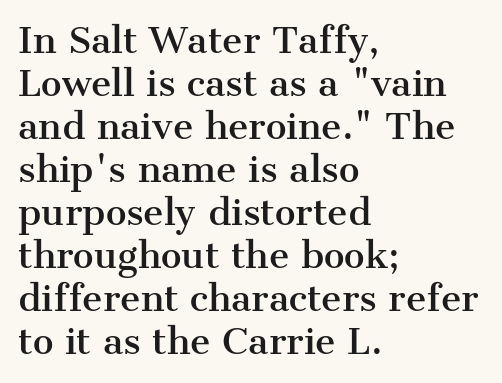
The image shows 35 px serif type, upright; set left-aligned, line spacing 1.23x, normal letter spacing, not underlined; medium stroke contrast and a medium x-height.
